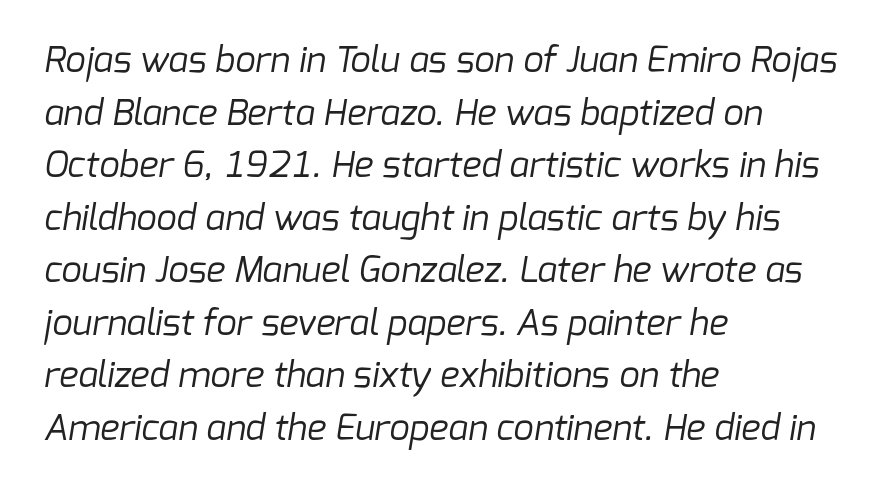
Honestly, there is no underline to notice here at all. Rows of type keep a routine distance in the vertical direction. The glyphs in this specimen are sans serif. No extra ink here — the face is not bold. The paragraph shown leans on its left margin.
